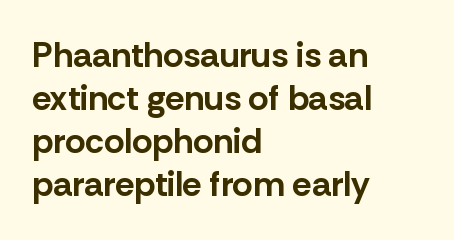
Q: Is the text bold? A: Yes.
Q: Is the text italic (slanted)? A: No, it is upright.
Q: Is the typeface a serif or a sans-serif typeface? A: Sans-serif.
Q: Is the text underlined? A: No.
Q: How is the paragraph aligned? A: Left-aligned.
Q: Is the spacing between letters normal or unusually wide? A: Normal.
Q: Width (condensed, normal, or wide)? A: Normal.
Q: Stroke contrast? A: Low.
Q: x-height? A: Medium.
Q: Monospaced? A: No.
